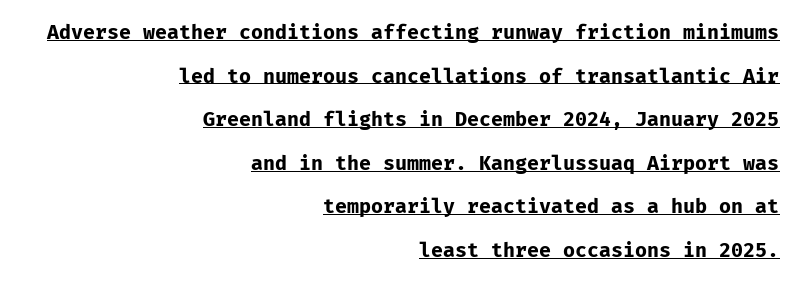
You'd pick this weight for a headline — it's a proper bold. The face used here appears with an underline applied. Interline gaps are noticeably wide in this sample. These lines were composed using upright roman letters. These lines are set flush right with a ragged left edge.
